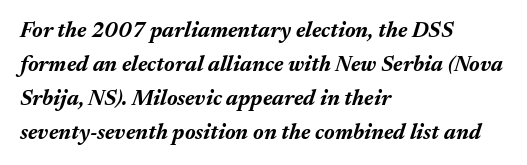
The image shows 22 px bold type, italic (leaning right); set left-aligned, normal line spacing (1.54x), normal letter spacing, not underlined.
